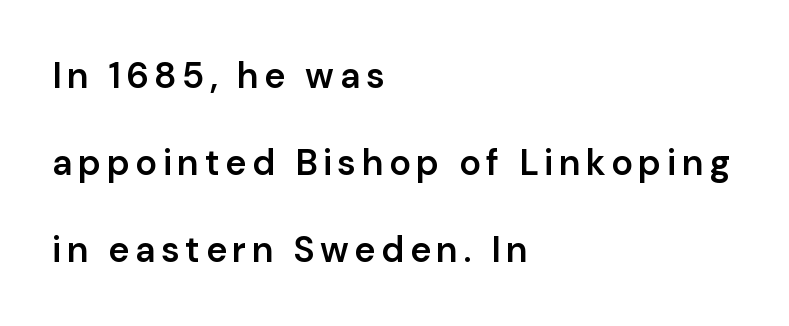
The area under the type is left untouched. One-word summary of the alignment: left. The font family rendered here belongs to the sans-serif group. This sample trades compactness for vertical openness between lines. Think of a printed novel: that variable character pitch is what you see here.
